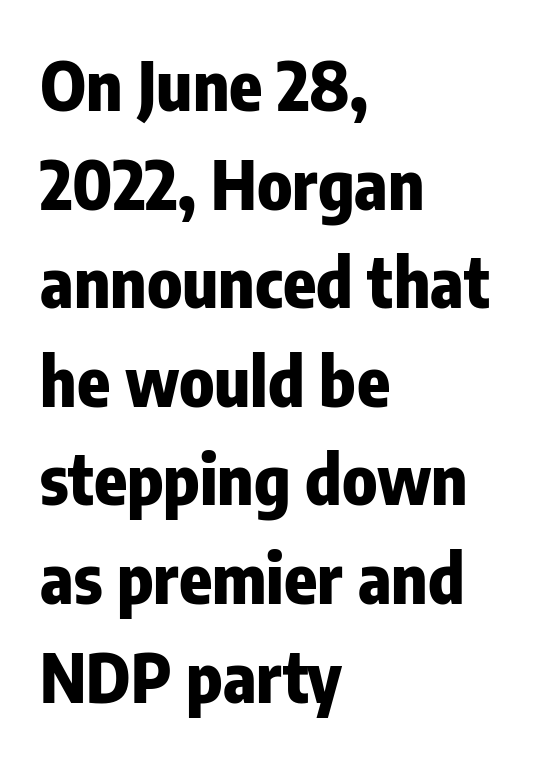
Q: Is the text bold? A: Yes.
Q: Is the text italic (slanted)? A: No, it is upright.
Q: Is the typeface a serif or a sans-serif typeface? A: Sans-serif.
Q: Is the text underlined? A: No.
Q: How is the paragraph aligned? A: Left-aligned.
Q: Is the spacing between letters normal or unusually wide? A: Normal.
Q: Is the spacing between lines tight, normal or loose? A: Normal.
Q: Width (condensed, normal, or wide)? A: Condensed.
Q: Stroke contrast? A: Low.
Q: x-height? A: Medium.
Q: Monospaced? A: No.
